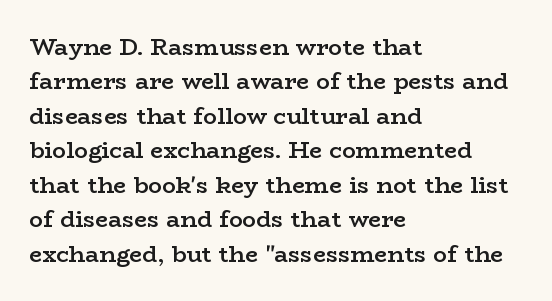
The image shows 23 px text type, upright; set left-aligned, normal line spacing (1.5x), normal letter spacing, not underlined.
